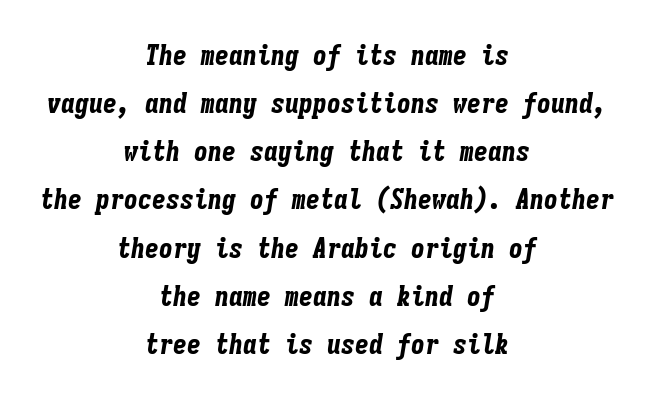
{"italic": "yes", "lean": "right", "slant_degrees": 9, "bold": "yes", "weight": "bold", "width": "condensed", "stroke_contrast": "low", "x_height": "medium", "monospaced": "yes", "underline": "no", "align": "center", "line_spacing_ratio": 1.72, "letter_spacing": "normal", "letter_spacing_em": 0.0, "glyph_px": 28}
